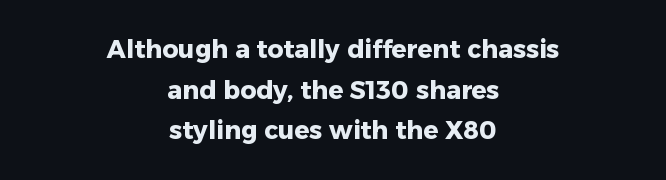
This rendering features lettering with no underline. Heavy-handed strokes throughout: this text is bold. Notice how the stems are strictly vertical — no italics here. Students, note that the glyphs here touch the page at normal intervals. How would I describe the line gaps? Plain and ordinary. The rendering positions every line midway between the sides.
